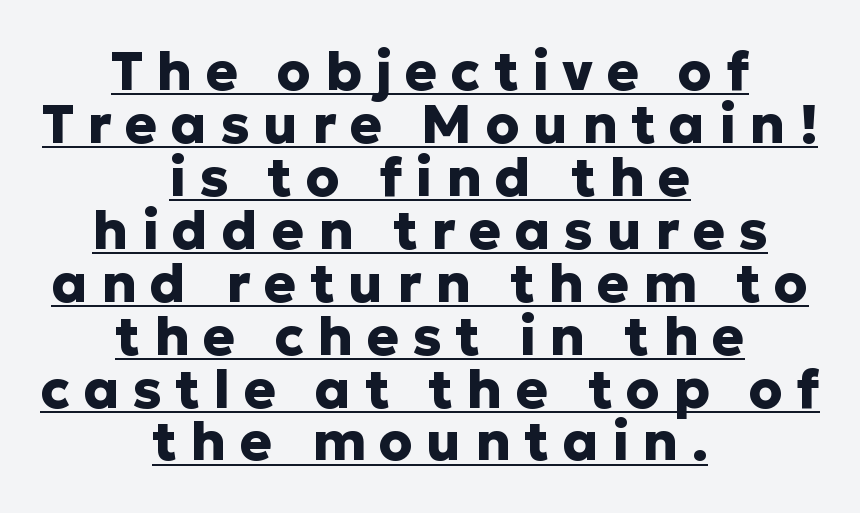
{"serif": "no", "italic": "no", "bold": "yes", "weight": "heavy", "width": "normal", "stroke_contrast": "low", "x_height": "medium", "monospaced": "no", "underline": "yes", "align": "center", "line_spacing": "tight", "line_spacing_ratio": 0.98, "letter_spacing": "wide", "letter_spacing_em": 0.25, "glyph_px": 54}
